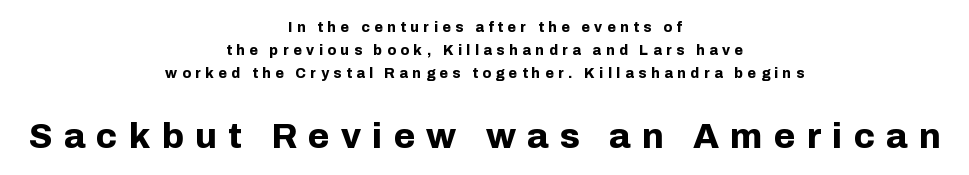
{"serif": "no", "italic": "no", "bold": "yes", "weight": "bold", "width": "normal", "stroke_contrast": "low", "x_height": "medium", "monospaced": "no", "underline": "no", "align": "center", "line_spacing": "normal", "line_spacing_ratio": 1.66, "letter_spacing": "wide", "letter_spacing_em": 0.32, "larger_block": "second", "size_ratio": 2.5, "glyph_px": 35}
